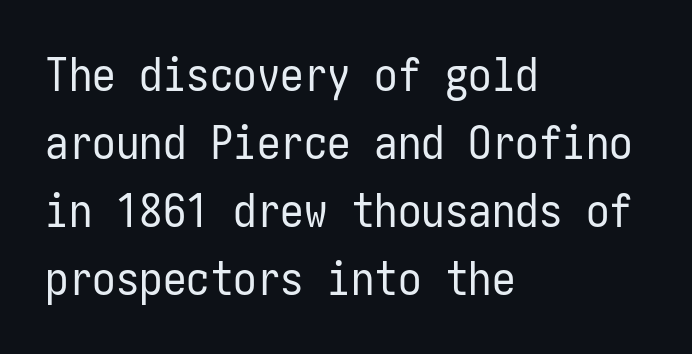
The image shows 47 px regular-weight, condensed sans-serif type, upright; set left-aligned, normal line spacing (1.45x), normal letter spacing, not underlined; low stroke contrast and a medium x-height.
